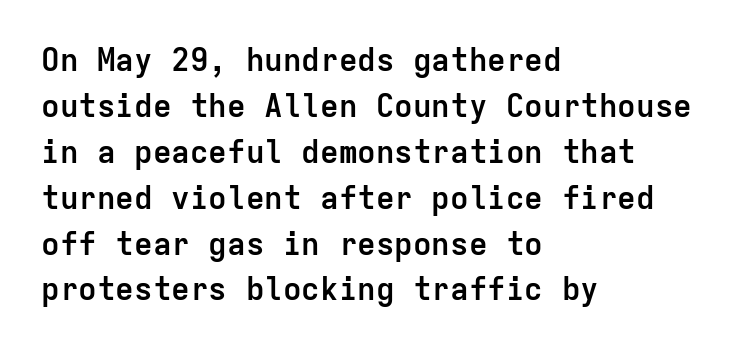
{"serif": "no", "italic": "no", "bold": "yes", "weight": "semibold", "width": "normal", "stroke_contrast": "low", "x_height": "medium", "monospaced": "yes", "underline": "no", "align": "left", "line_spacing": "normal", "line_spacing_ratio": 1.48, "letter_spacing": "normal", "letter_spacing_em": 0.0, "glyph_px": 31}
